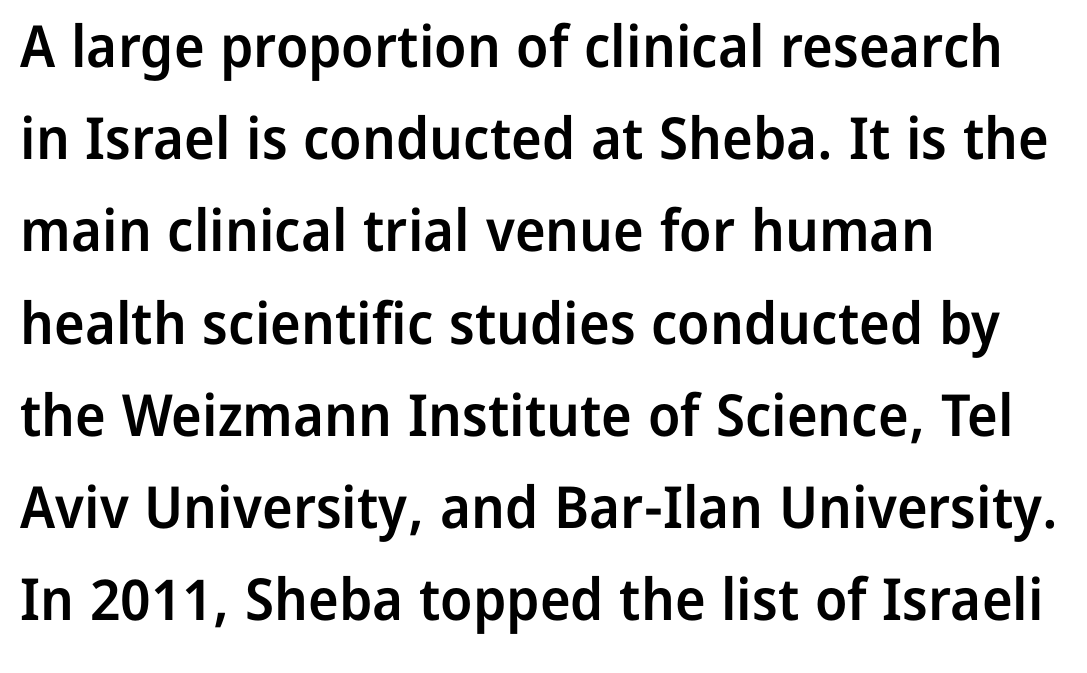
Q: Is the text bold? A: Semi-bold.
Q: Is the text italic (slanted)? A: No, it is upright.
Q: Is the typeface a serif or a sans-serif typeface? A: Sans-serif.
Q: Is the text underlined? A: No.
Q: How is the paragraph aligned? A: Left-aligned.
Q: Is the spacing between letters normal or unusually wide? A: Normal.
Q: Is the spacing between lines tight, normal or loose? A: Normal.
Q: Width (condensed, normal, or wide)? A: Normal.
Q: Stroke contrast? A: Low.
Q: x-height? A: Medium.
Q: Monospaced? A: No.
